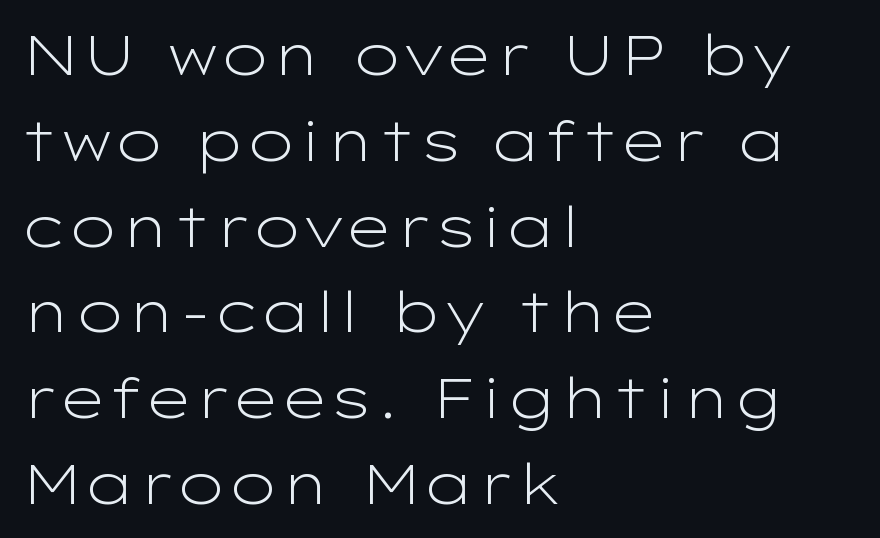
Unlike a traditional serif, this face leaves its strokes unadorned. The compositor pushed each line to the left boundary. Words float on clear page, feet unadorned. Caption: face not bold, strokes unweighted.
